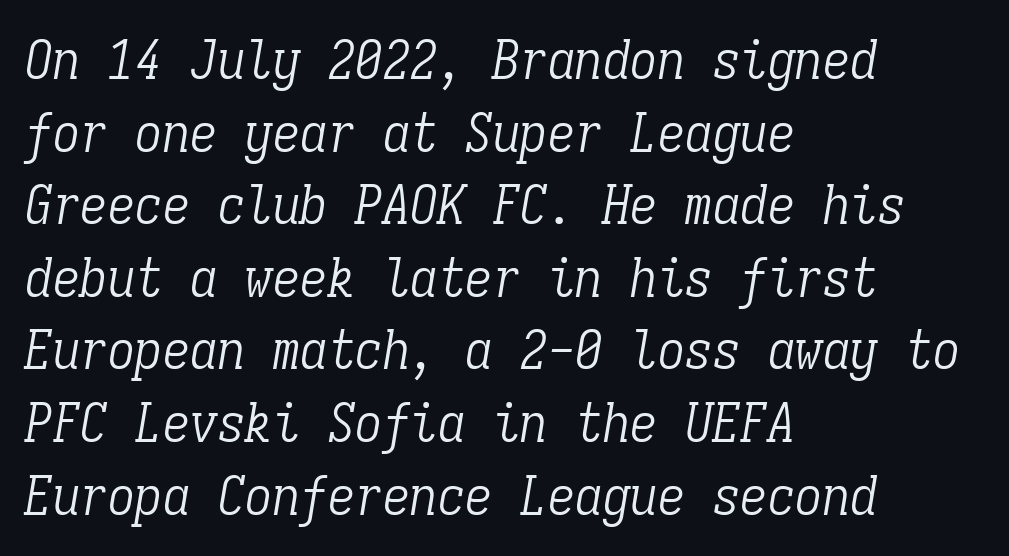
{"serif": "yes", "italic": "yes", "lean": "right", "slant_degrees": 9, "bold": "no", "weight": "light", "width": "condensed", "stroke_contrast": "low", "x_height": "medium", "monospaced": "yes", "underline": "no", "align": "left", "line_spacing": "normal", "line_spacing_ratio": 1.32, "letter_spacing": "normal", "letter_spacing_em": 0.0, "glyph_px": 55}
